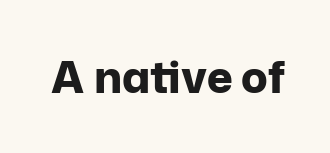
The tracking reads as untouched default to a designer's eye. Only glyphs here, with clear space below each row. The font's upright variant was chosen for this text. Compared with an ordinary text face, these strokes are far heavier — a full bold.
